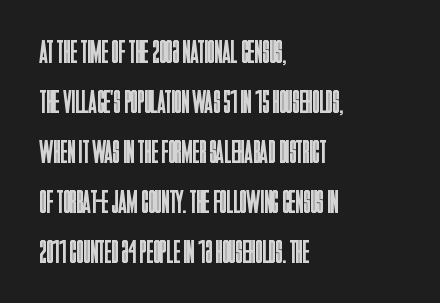
Q: Is the text bold? A: No.
Q: Is the text italic (slanted)? A: No, it is upright.
Q: Is the typeface a serif or a sans-serif typeface? A: Sans-serif.
Q: Is the text underlined? A: No.
Q: How is the paragraph aligned? A: Left-aligned.
Q: Is the spacing between letters normal or unusually wide? A: Normal.
Q: Is the spacing between lines tight, normal or loose? A: Normal.
Q: Width (condensed, normal, or wide)? A: Condensed.
Q: Stroke contrast? A: Low.
Q: x-height? A: Large.
Q: Monospaced? A: No.
